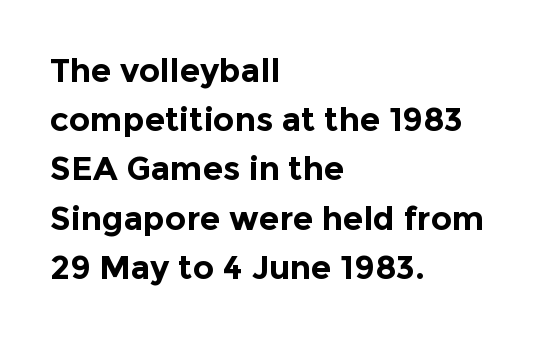
{"serif": "no", "italic": "no", "bold": "yes", "weight": "bold", "width": "normal", "x_height": "medium", "monospaced": "no", "underline": "no", "align": "left", "line_spacing": "normal", "line_spacing_ratio": 1.49, "letter_spacing": "normal", "letter_spacing_em": 0.0, "glyph_px": 33}
